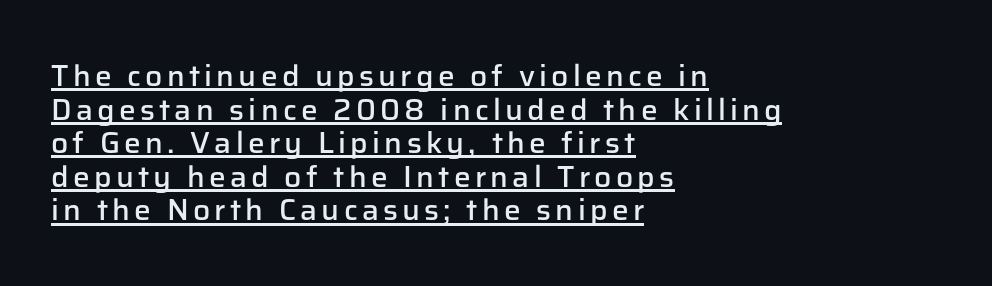
Q: Is the text bold? A: Semi-bold.
Q: Is the text italic (slanted)? A: No, it is upright.
Q: Is the typeface a serif or a sans-serif typeface? A: Sans-serif.
Q: Is the text underlined? A: Yes.
Q: How is the paragraph aligned? A: Left-aligned.
Q: Is the spacing between lines tight, normal or loose? A: Tight.
Q: Width (condensed, normal, or wide)? A: Normal.
Q: Stroke contrast? A: Low.
Q: x-height? A: Medium.
Q: Monospaced? A: No.
